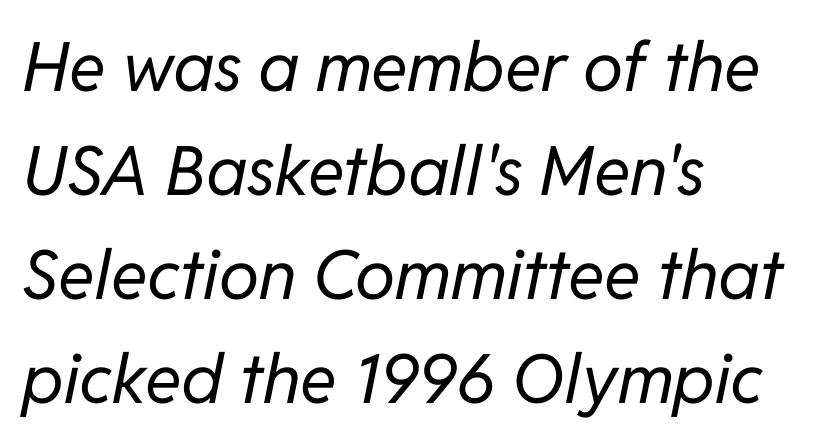
Each stroke keeps to a modest, everyday thickness or less. Does the copy run flush right? No — it runs flush left. Vertical spacing — default. The letters advance in unequal steps, a hallmark of proportional type. Every character sits at an angle, as italics do. Bare-footed words on every line.
